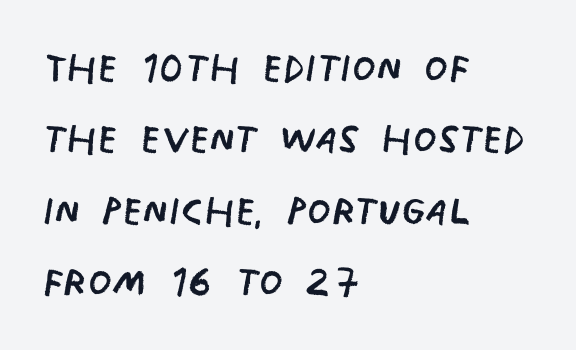
Check where the strokes stop: nothing finishes them off — pure sans. The face used here is proportionally spaced, like ordinary book or web type. Honestly, the letter spacing is just normal — you wouldn't notice it. Leftover space on each line is placed entirely after the last word. Vertically, the passage feels balanced, rows spaced as you'd expect. Compared with a typical body face, this is equally light or lighter still.
